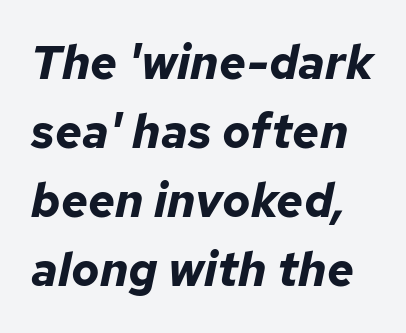
Baseline-to-baseline distance is the conventional proportion of letter height. You can tell it's italic because the verticals aren't actually vertical. The face used here is proportionally spaced, like ordinary book or web type. These lines keep a tight, regular rhythm from letter to letter. Every letter is thick-stroked: bold, no question. Quick note: underline off.
